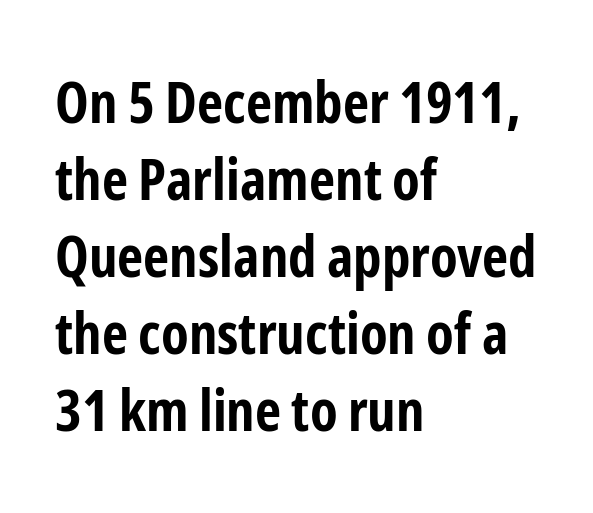
Each new line begins a customary step beneath the previous one. The face used here has the dense, thick strokes of a bold. How are the letters spaced? Ordinarily, with no added tracking. If you drew a line through each stem, it would be perfectly vertical. This sample uses a sans-serif face. The passage is arranged the way most books set body copy — flush left.
